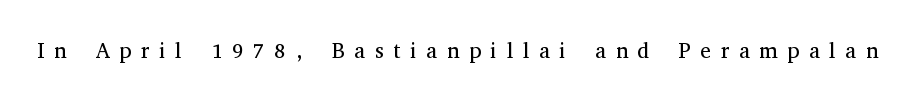
{"italic": "no", "bold": "no", "underline": "no", "letter_spacing": "wide", "letter_spacing_em": 0.47, "glyph_px": 21}
